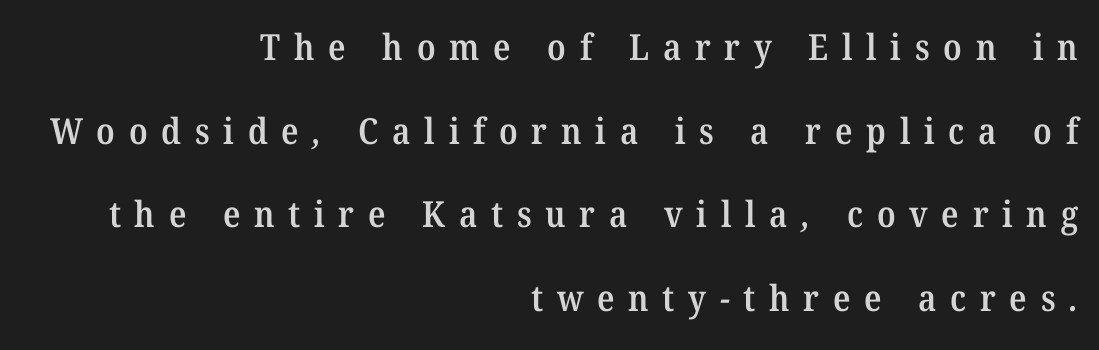
{"serif": "yes", "bold": "semi", "weight": "semibold", "width": "normal", "stroke_contrast": "medium", "x_height": "medium", "monospaced": "no", "underline": "no", "align": "right", "line_spacing": "loose", "line_spacing_ratio": 2.32, "letter_spacing": "wide", "letter_spacing_em": 0.38, "glyph_px": 36}
